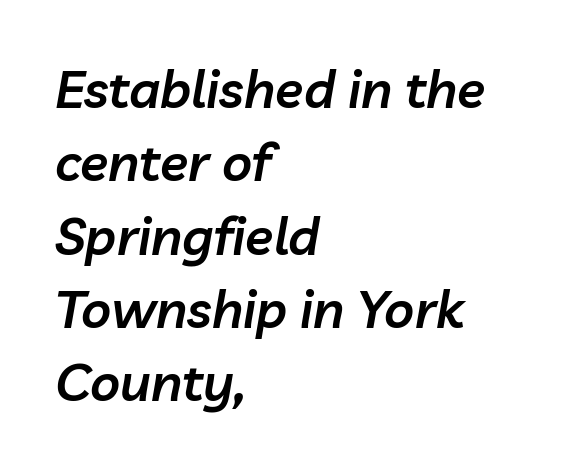
On the weight axis this lands at semibold, roughly 600. Characters follow at the spacing the type designer built in. Looks like regular typesetting: each glyph gets only the width it needs. Quick note: underline off. The letters are slanted; this is an italic face. Honestly, the row spacing looks completely unremarkable.
